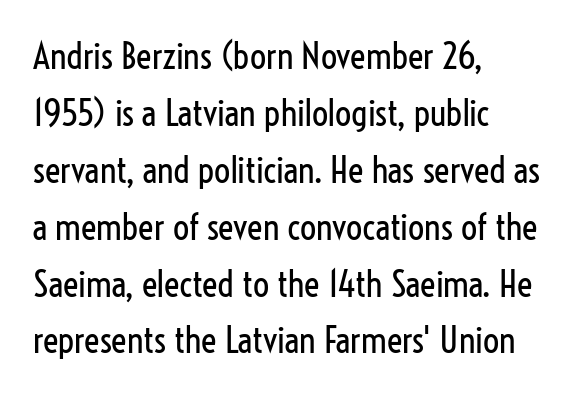
{"serif": "no", "italic": "no", "bold": "no", "weight": "regular", "width": "condensed", "stroke_contrast": "low", "x_height": "medium", "monospaced": "no", "underline": "no", "align": "left", "line_spacing": "normal", "line_spacing_ratio": 1.58, "letter_spacing": "normal", "letter_spacing_em": 0.0, "glyph_px": 36}
